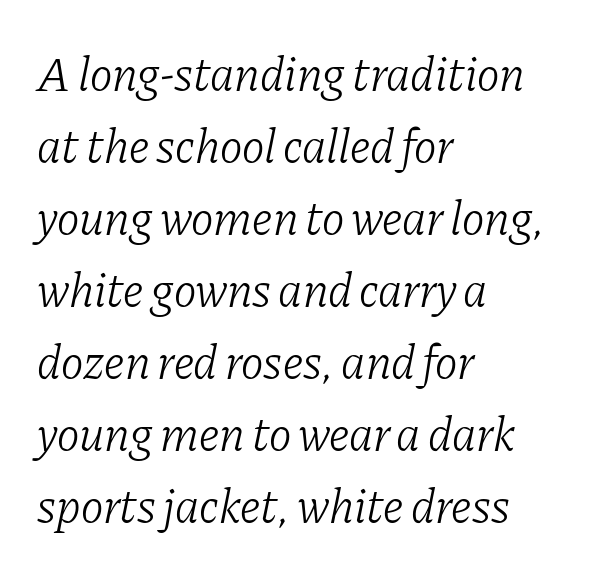
The image shows 48 px light serif type, italic (leaning right); set left-aligned, normal line spacing (1.5x), normal letter spacing, not underlined; low stroke contrast and a medium x-height.
